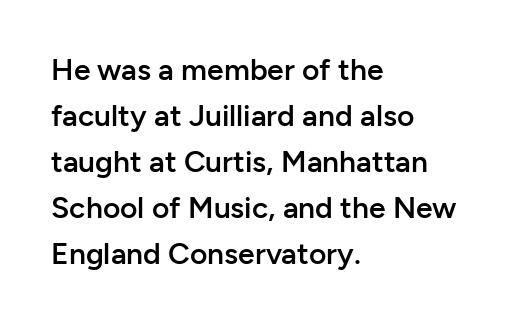
Q: Is the text bold? A: Semi-bold.
Q: Is the text italic (slanted)? A: No, it is upright.
Q: Is the typeface a serif or a sans-serif typeface? A: Sans-serif.
Q: Is the text underlined? A: No.
Q: How is the paragraph aligned? A: Left-aligned.
Q: Is the spacing between letters normal or unusually wide? A: Normal.
Q: Is the spacing between lines tight, normal or loose? A: Normal.
Q: Width (condensed, normal, or wide)? A: Normal.
Q: Stroke contrast? A: Low.
Q: x-height? A: Medium.
Q: Monospaced? A: No.
